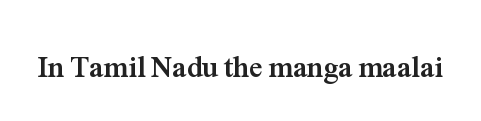
Q: Is the text bold? A: Yes.
Q: Is the text italic (slanted)? A: No, it is upright.
Q: Is the typeface a serif or a sans-serif typeface? A: Serif.
Q: Is the text underlined? A: No.
Q: Is the spacing between letters normal or unusually wide? A: Normal.
Q: Width (condensed, normal, or wide)? A: Normal.
Q: Stroke contrast? A: Medium.
Q: x-height? A: Medium.
Q: Monospaced? A: No.
